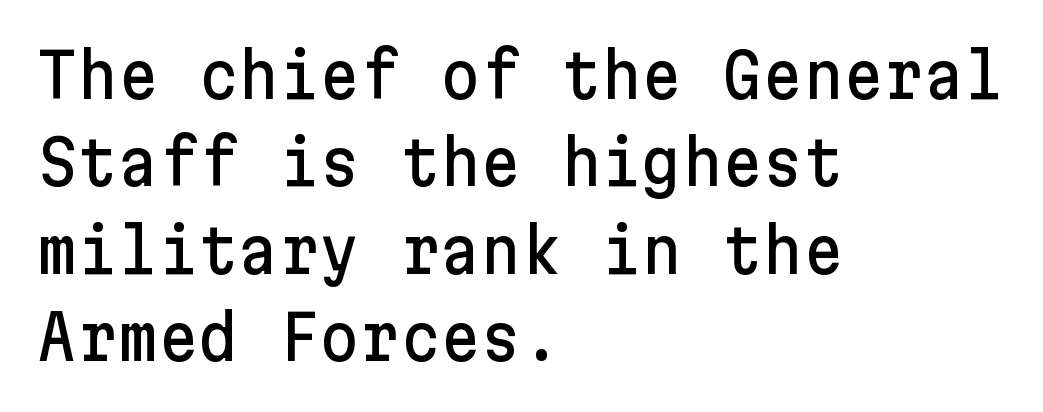
The image shows 62 px sans-serif type, upright; set left-aligned, normal line spacing (1.41x), normal letter spacing, not underlined; low stroke contrast and a medium x-height.
